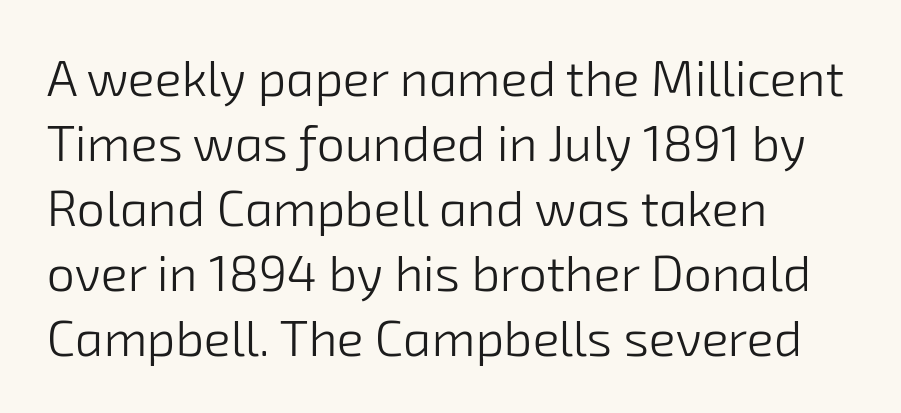
{"serif": "no", "bold": "no", "weight": "light", "width": "normal", "stroke_contrast": "low", "x_height": "medium", "monospaced": "no", "underline": "no", "align": "left", "line_spacing": "normal", "line_spacing_ratio": 1.3, "letter_spacing": "normal", "letter_spacing_em": 0.0, "glyph_px": 50}
